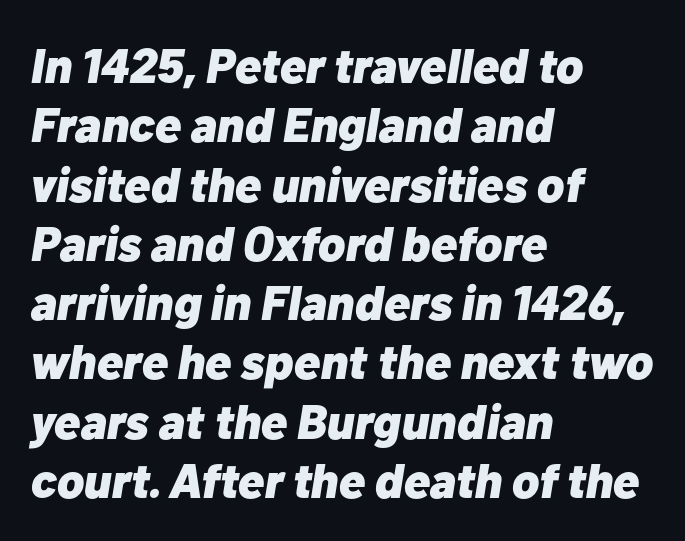
Q: Is the text bold? A: Yes.
Q: Is the text italic (slanted)? A: Yes, it leans right by about 10 degrees.
Q: Is the text underlined? A: No.
Q: How is the paragraph aligned? A: Left-aligned.
Q: Is the spacing between letters normal or unusually wide? A: Normal.
Q: Width (condensed, normal, or wide)? A: Normal.
Q: Stroke contrast? A: Low.
Q: x-height? A: Medium.
Q: Monospaced? A: No.
